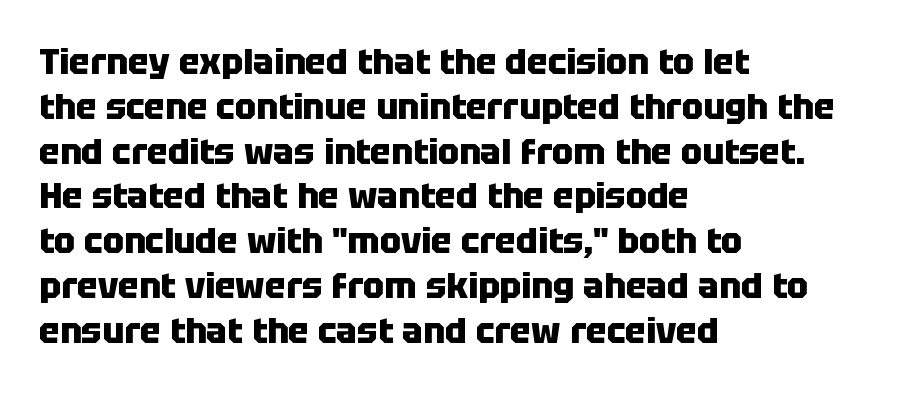
Q: Is the text bold? A: Yes.
Q: Is the text italic (slanted)? A: No, it is upright.
Q: Is the typeface a serif or a sans-serif typeface? A: Sans-serif.
Q: Is the text underlined? A: No.
Q: How is the paragraph aligned? A: Left-aligned.
Q: Is the spacing between letters normal or unusually wide? A: Normal.
Q: Is the spacing between lines tight, normal or loose? A: Normal.
Q: Width (condensed, normal, or wide)? A: Normal.
Q: Stroke contrast? A: Low.
Q: x-height? A: Large.
Q: Monospaced? A: No.
